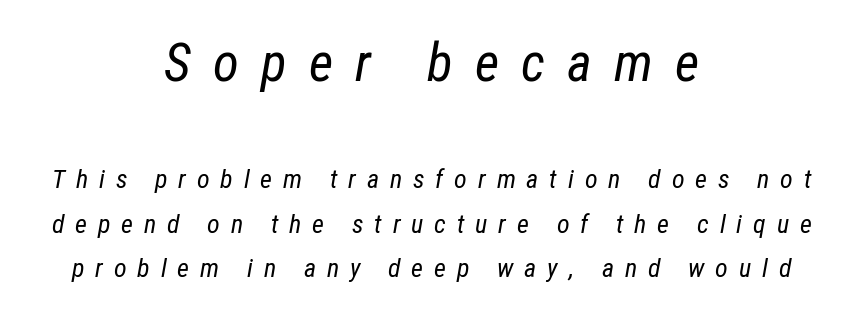
Q: Is the text bold? A: No.
Q: Is the text italic (slanted)? A: Yes, it leans right by about 12 degrees.
Q: Is the text underlined? A: No.
Q: How is the paragraph aligned? A: Centered.
Q: Is the spacing between letters normal or unusually wide? A: Unusually wide.
Q: Is the spacing between lines tight, normal or loose? A: Normal.
Q: Which block of text is set in a larger size, the first (top) or the second (bottom)? A: The first (top) one.
Q: Width (condensed, normal, or wide)? A: Condensed.
Q: Stroke contrast? A: Low.
Q: x-height? A: Medium.
Q: Monospaced? A: No.
